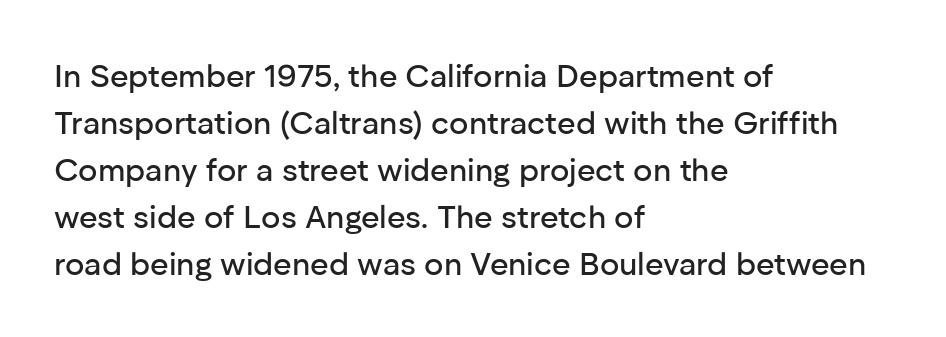
Each word holds together tightly as a unit, with standard inter-letter gaps. Nope, not italic — everything's standing straight. Lines of text with bare space underneath. A typesetter would call this leading conventional body-copy spacing. Stroke terminals: plain, sans-serif. Where is the straight margin? On the left.
